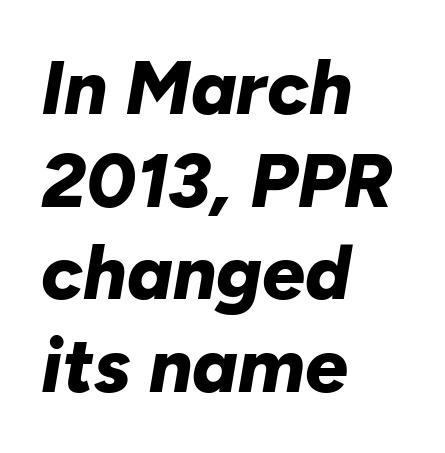
Q: Is the text bold? A: Yes.
Q: Is the text italic (slanted)? A: Yes, it leans right by about 10 degrees.
Q: Is the text underlined? A: No.
Q: How is the paragraph aligned? A: Left-aligned.
Q: Is the spacing between letters normal or unusually wide? A: Normal.
Q: Width (condensed, normal, or wide)? A: Normal.
Q: Stroke contrast? A: Low.
Q: x-height? A: Medium.
Q: Monospaced? A: No.
